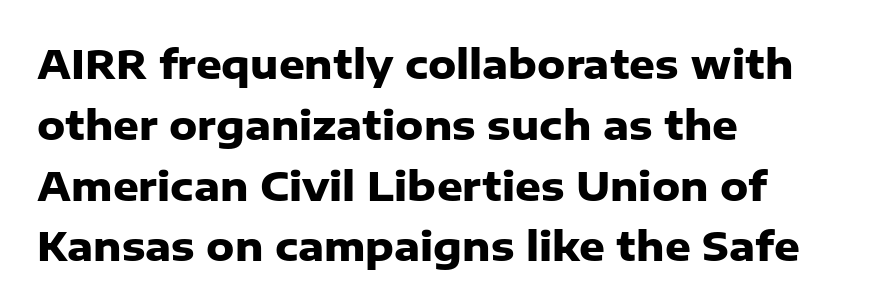
Bare-footed words on every line. A typesetter would mark this as roman, not italic. The typesetter chose a ragged-right arrangement here. Each letter keeps its own natural width here, so spacing adapts to shape. What weight is shown? A full bold with thick strokes. Between one letter and the next there's only the usual sliver of space.
